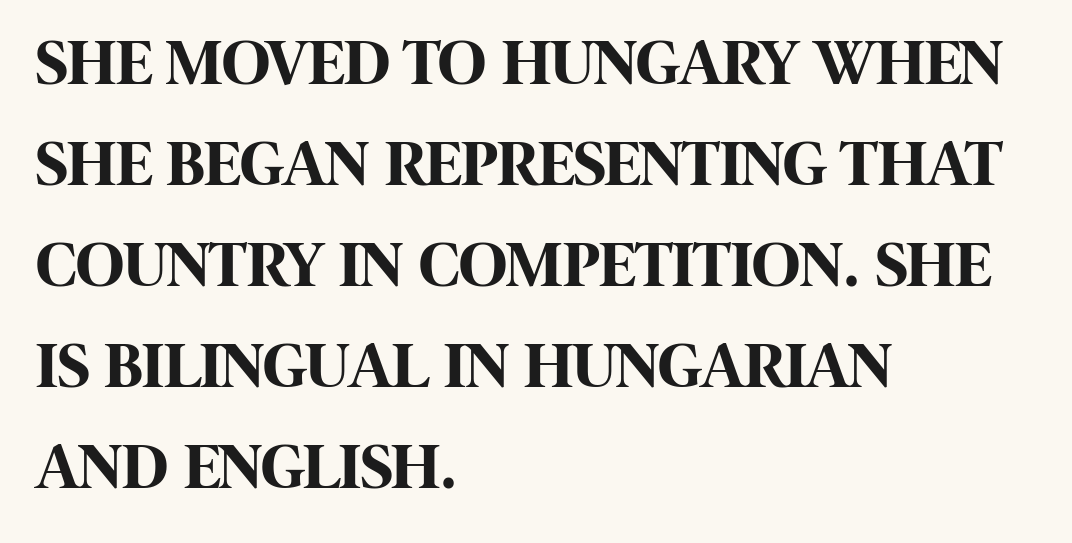
Examine the stroke ends and you'll find no serifs. The rendering anchors every line to the left-hand side. Set as a true bold cut, around the 700 mark. Words appear dense and cohesive because spacing is normal. The leading is moderate, giving the passage an even texture. A roman cut, with each character standing at attention.
